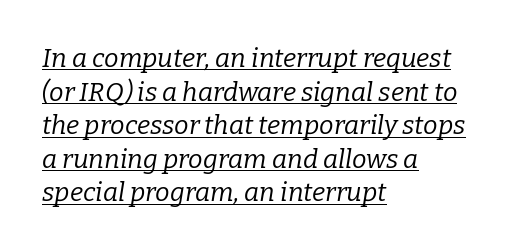
The image shows 26 px text type, italic (leaning right); set left-aligned, normal line spacing (1.29x), normal letter spacing, underlined.
